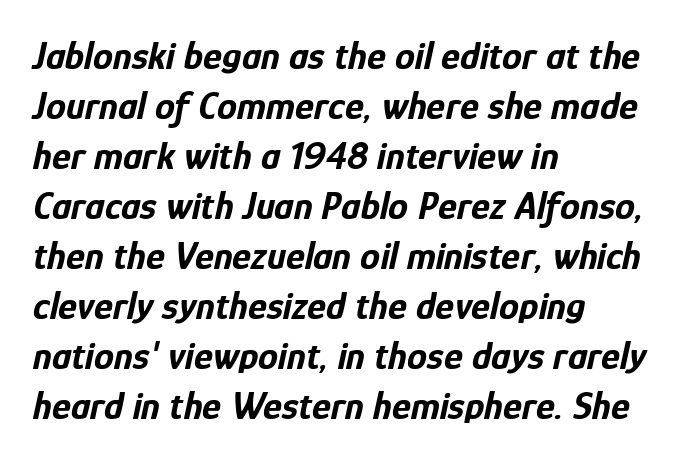
The image shows 40 px bold, condensed type, italic (leaning right); set left-aligned, normal line spacing (1.25x), normal letter spacing, not underlined; low stroke contrast and a medium x-height.
